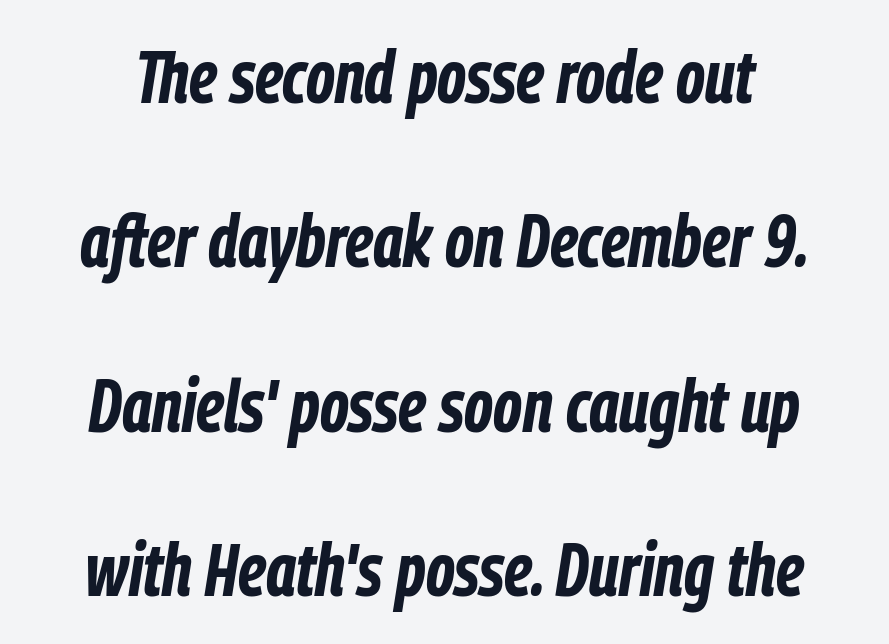
Words float on clear page, feet unadorned. This sample has the flowing, uneven cadence of proportional lettering. An italicized treatment has been applied to the whole sample. The vertical gap from one line to the next is large. Inter-character spacing is left at the font's built-in metrics.
